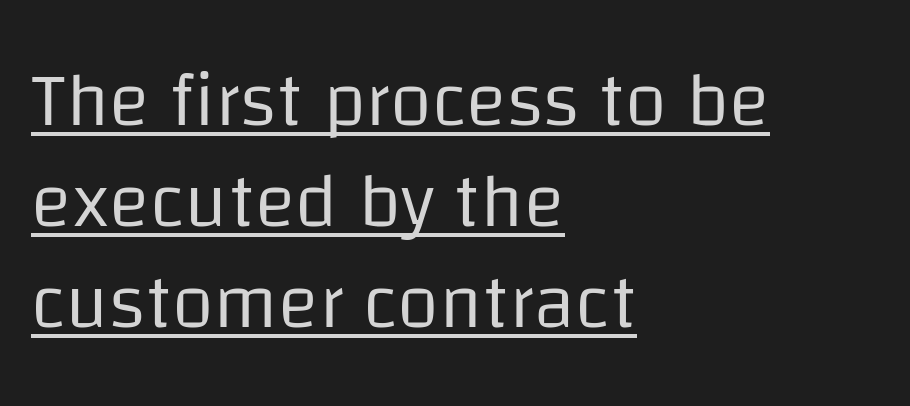
{"serif": "no", "italic": "no", "bold": "no", "weight": "regular", "width": "normal", "stroke_contrast": "low", "x_height": "large", "monospaced": "no", "underline": "yes", "align": "left", "line_spacing": "normal", "line_spacing_ratio": 1.33, "letter_spacing": "normal", "letter_spacing_em": 0.0, "glyph_px": 76}
